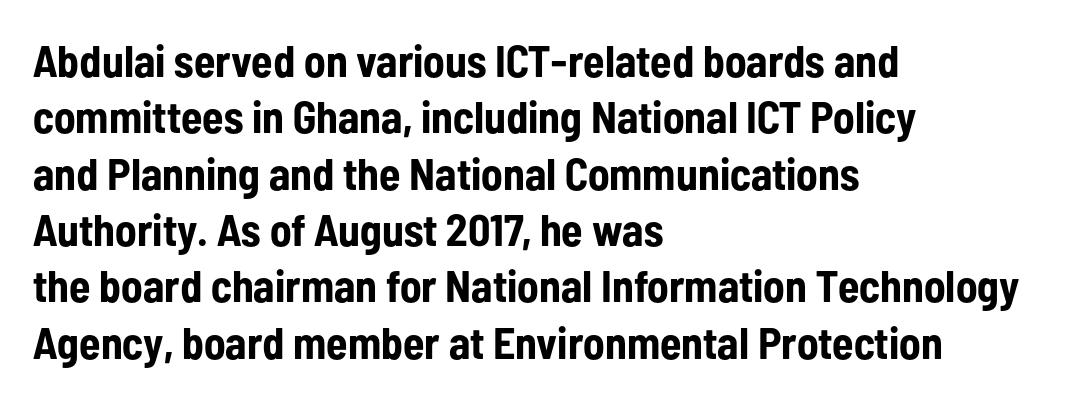
Q: Is the text bold? A: Yes.
Q: Is the text italic (slanted)? A: No, it is upright.
Q: Is the typeface a serif or a sans-serif typeface? A: Sans-serif.
Q: Is the text underlined? A: No.
Q: How is the paragraph aligned? A: Left-aligned.
Q: Is the spacing between letters normal or unusually wide? A: Normal.
Q: Is the spacing between lines tight, normal or loose? A: Normal.
Q: Width (condensed, normal, or wide)? A: Condensed.
Q: Stroke contrast? A: Low.
Q: x-height? A: Medium.
Q: Monospaced? A: No.
